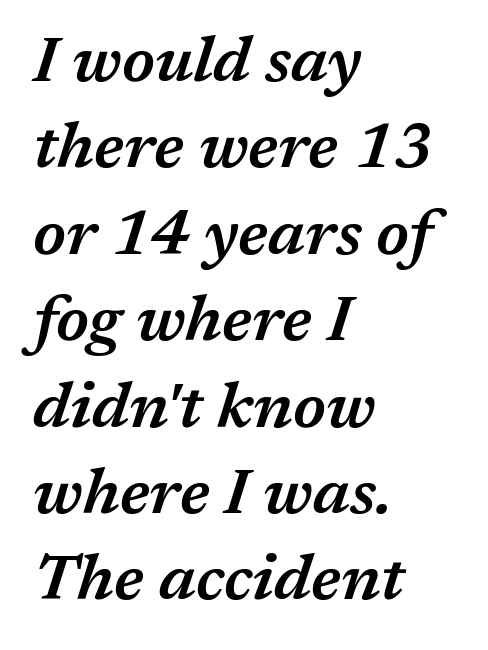
Q: Is the text bold? A: Semi-bold.
Q: Is the text italic (slanted)? A: Yes, it leans right by about 17 degrees.
Q: Is the text underlined? A: No.
Q: How is the paragraph aligned? A: Left-aligned.
Q: Is the spacing between letters normal or unusually wide? A: Normal.
Q: Is the spacing between lines tight, normal or loose? A: Normal.
Q: Width (condensed, normal, or wide)? A: Normal.
Q: Stroke contrast? A: Medium.
Q: x-height? A: Medium.
Q: Monospaced? A: No.
